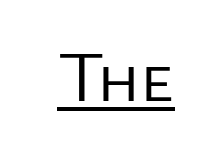
Is this a fixed-width face? No — the glyphs have proportional, varying widths. Inter-character spacing is left at the font's built-in metrics. Observe the absence of serifs on each vertical stroke in this sample. It's the straight-up-and-down kind of type. Stem width sits at or under what a default text font uses.
